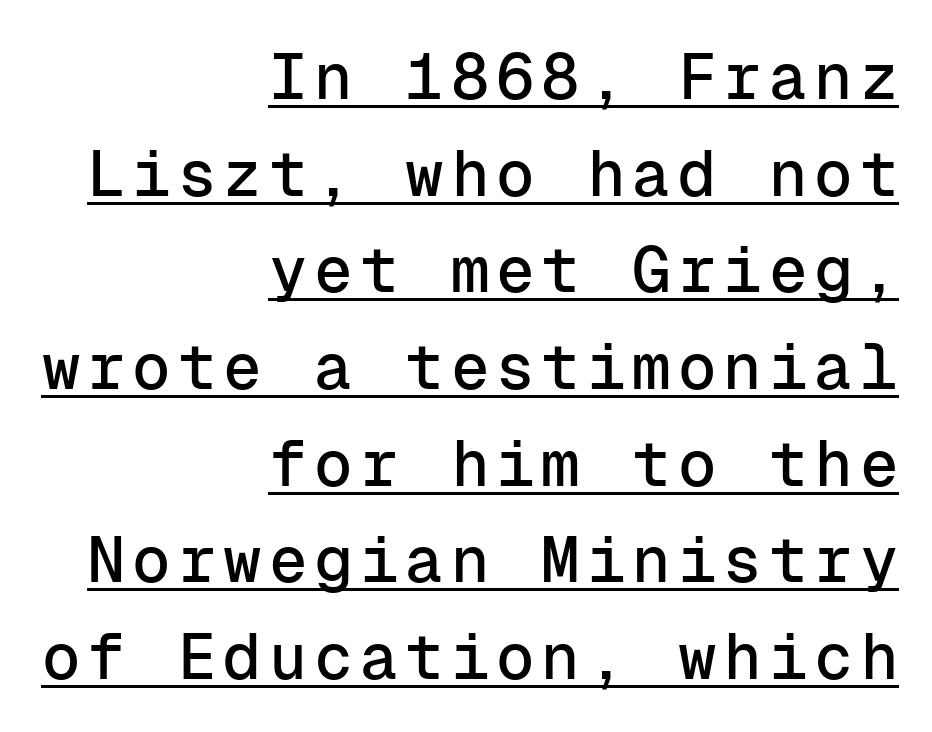
{"serif": "no", "italic": "no", "width": "normal", "stroke_contrast": "low", "x_height": "medium", "monospaced": "yes", "underline": "yes", "align": "right", "line_spacing": "normal", "line_spacing_ratio": 1.51, "glyph_px": 64}
